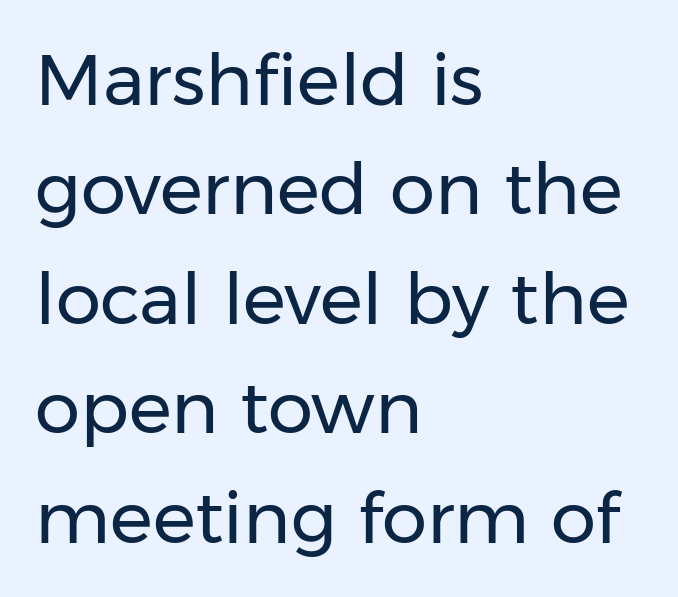
Q: Is the text bold? A: No.
Q: Is the text italic (slanted)? A: No, it is upright.
Q: Is the typeface a serif or a sans-serif typeface? A: Sans-serif.
Q: Is the text underlined? A: No.
Q: How is the paragraph aligned? A: Left-aligned.
Q: Is the spacing between letters normal or unusually wide? A: Normal.
Q: Is the spacing between lines tight, normal or loose? A: Normal.
Q: Width (condensed, normal, or wide)? A: Normal.
Q: Stroke contrast? A: Low.
Q: x-height? A: Medium.
Q: Monospaced? A: No.
